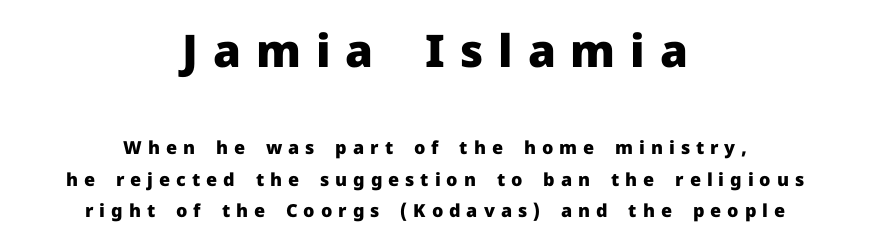
Q: Is the text bold? A: Yes.
Q: Is the text italic (slanted)? A: No, it is upright.
Q: Is the typeface a serif or a sans-serif typeface? A: Sans-serif.
Q: Is the text underlined? A: No.
Q: How is the paragraph aligned? A: Centered.
Q: Is the spacing between letters normal or unusually wide? A: Unusually wide.
Q: Which block of text is set in a larger size, the first (top) or the second (bottom)? A: The first (top) one.
Q: Width (condensed, normal, or wide)? A: Normal.
Q: Stroke contrast? A: Low.
Q: x-height? A: Medium.
Q: Monospaced? A: No.
